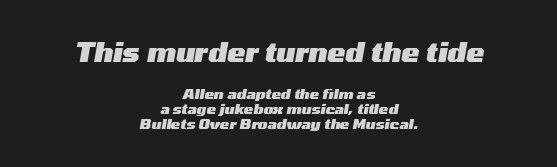
{"italic": "yes", "lean": "right", "slant_degrees": 10, "bold": "yes", "underline": "no", "align": "center", "line_spacing": "tight", "line_spacing_ratio": 1.06, "letter_spacing": "normal", "letter_spacing_em": 0.0, "larger_block": "first", "size_ratio": 1.93, "glyph_px": 27}
